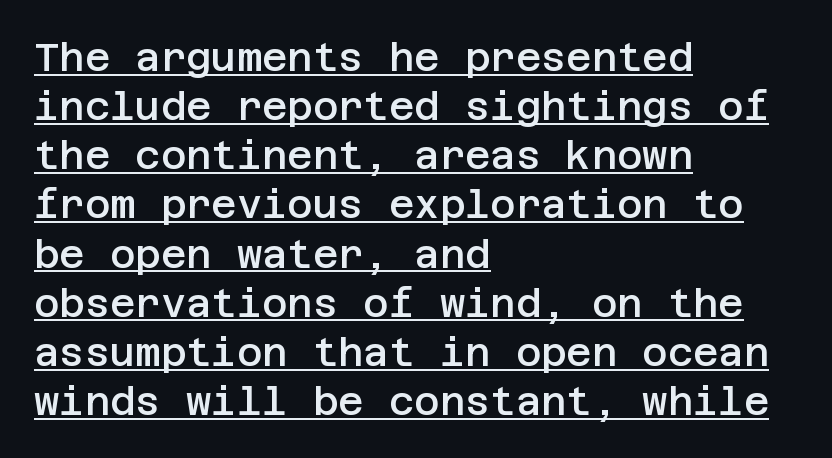
Set as a demibold, roughly 600 on the weight scale. Caption: standard tracking, unaltered. Reading down the column, the eye jumps a familiar distance to each next line. Line starts are locked; line ends wander.
